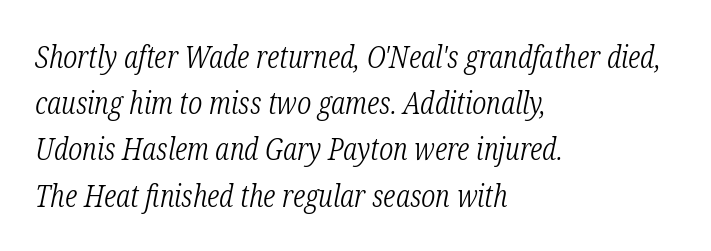
Q: Is the text bold? A: No.
Q: Is the text italic (slanted)? A: Yes, it leans right by about 12 degrees.
Q: Is the typeface a serif or a sans-serif typeface? A: Serif.
Q: Is the text underlined? A: No.
Q: How is the paragraph aligned? A: Left-aligned.
Q: Is the spacing between letters normal or unusually wide? A: Normal.
Q: Is the spacing between lines tight, normal or loose? A: Normal.
Q: Width (condensed, normal, or wide)? A: Condensed.
Q: Stroke contrast? A: Low.
Q: x-height? A: Medium.
Q: Monospaced? A: No.
